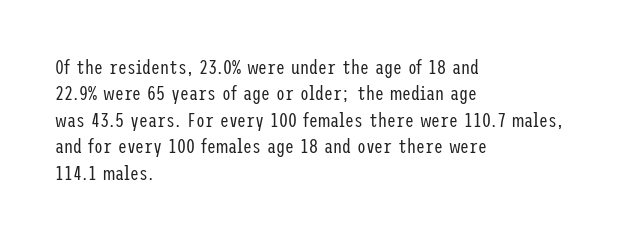
{"italic": "no", "bold": "no", "underline": "no", "align": "left", "line_spacing": "normal", "line_spacing_ratio": 1.32, "letter_spacing": "normal", "letter_spacing_em": 0.0, "glyph_px": 20}
